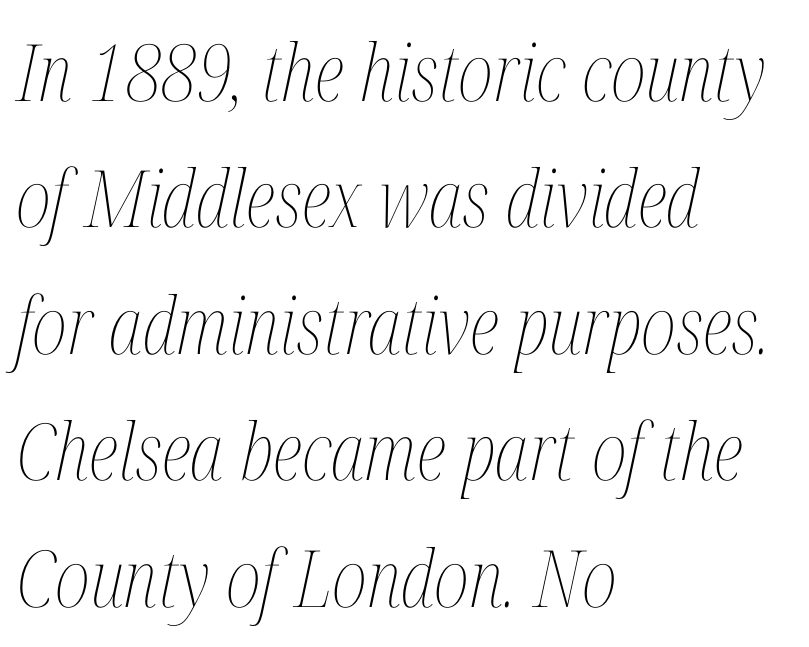
{"italic": "yes", "lean": "right", "slant_degrees": 12, "bold": "no", "weight": "thin", "width": "condensed", "stroke_contrast": "medium", "x_height": "medium", "monospaced": "no", "underline": "no", "align": "left", "line_spacing": "normal", "line_spacing_ratio": 1.6, "letter_spacing": "normal", "letter_spacing_em": 0.0, "glyph_px": 79}
